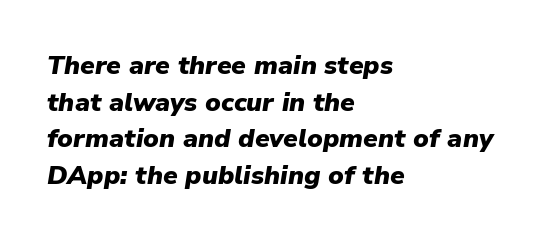
The image shows 26 px bold type, italic (leaning right); set left-aligned, normal line spacing (1.41x), normal letter spacing, not underlined.
